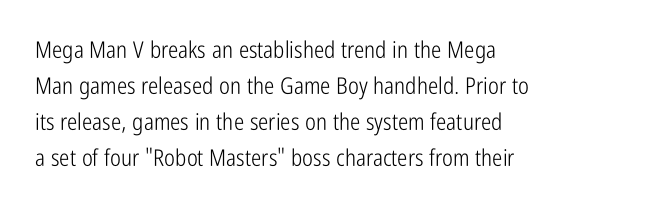
Q: Is the text bold? A: No.
Q: Is the text italic (slanted)? A: No, it is upright.
Q: Is the text underlined? A: No.
Q: How is the paragraph aligned? A: Left-aligned.
Q: Is the spacing between letters normal or unusually wide? A: Normal.
Q: Is the spacing between lines tight, normal or loose? A: Normal.
